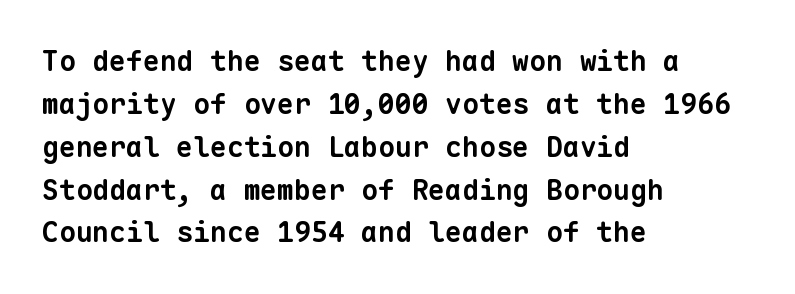
One-word summary of the alignment: left. Nobody drew a line under any word here. Notice how descenders clear the ascenders below comfortably — that's standard leading. What kind of face is this? One without serifs — a sans. Weight: bold. The passage shown is typed in a monospace face where columns stay perfectly aligned.
